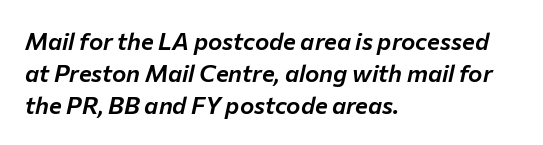
Q: Is the text italic (slanted)? A: Yes, it leans right by about 12 degrees.
Q: Is the text underlined? A: No.
Q: How is the paragraph aligned? A: Left-aligned.
Q: Is the spacing between letters normal or unusually wide? A: Normal.
Q: Is the spacing between lines tight, normal or loose? A: Normal.
